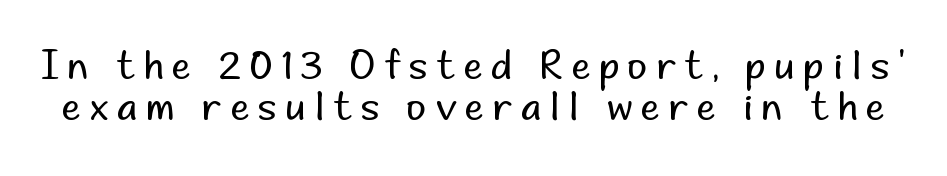
The image shows 38 px regular-weight sans-serif type, upright; set tight line spacing (1.07x), unusually wide letter spacing (+0.24 em), not underlined; low stroke contrast and a small x-height.
